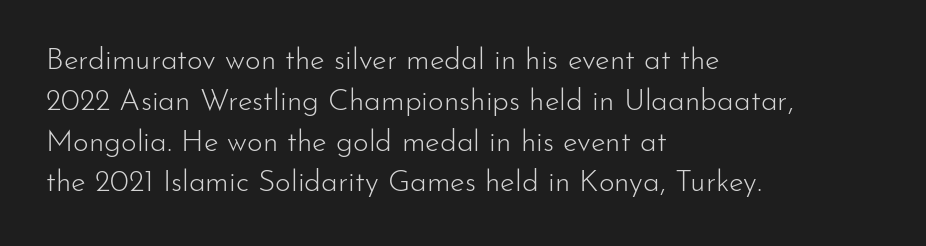
The image shows 30 px light sans-serif type, upright; set left-aligned, normal line spacing (1.36x), normal letter spacing, not underlined; low stroke contrast and a small x-height.
